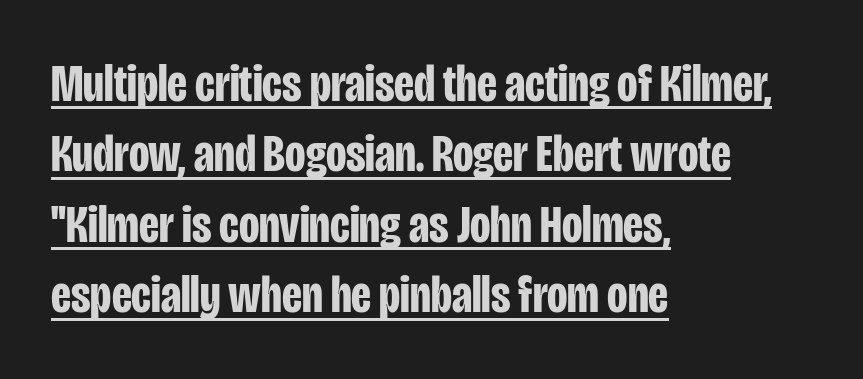
{"serif": "no", "italic": "no", "bold": "yes", "weight": "bold", "width": "condensed", "stroke_contrast": "low", "x_height": "large", "monospaced": "no", "underline": "yes", "align": "left", "line_spacing": "normal", "line_spacing_ratio": 1.33, "letter_spacing": "normal", "letter_spacing_em": 0.0, "glyph_px": 53}
